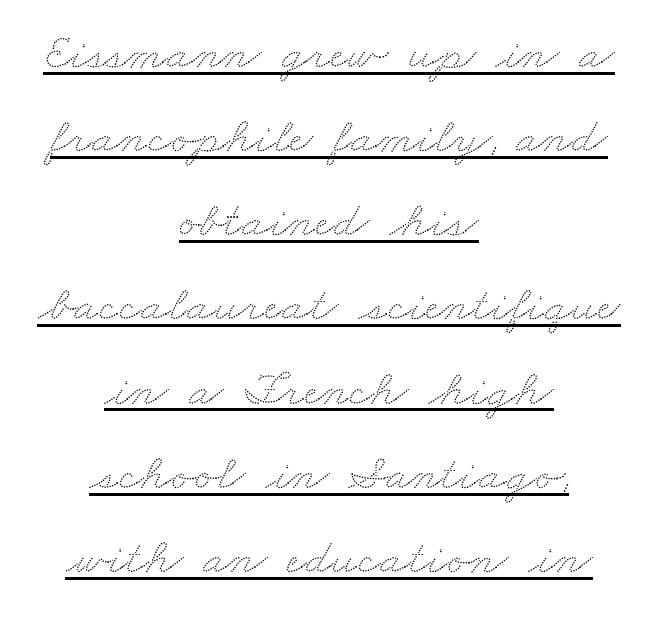
Note the varied advance widths — an 'i' is clearly narrower than an 'm'. The sample's only ornament is a line tracing under the words. Interline gaps are of average width in this sample. Horizontal alignment here is central, giving a formal, balanced look.
